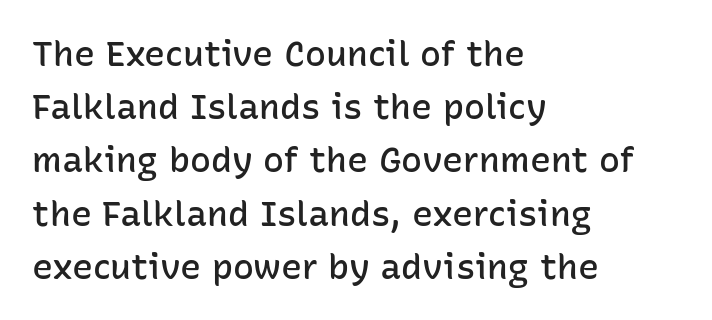
Q: Is the text bold? A: Semi-bold.
Q: Is the text italic (slanted)? A: No, it is upright.
Q: Is the typeface a serif or a sans-serif typeface? A: Sans-serif.
Q: Is the text underlined? A: No.
Q: How is the paragraph aligned? A: Left-aligned.
Q: Is the spacing between letters normal or unusually wide? A: Normal.
Q: Is the spacing between lines tight, normal or loose? A: Normal.
Q: Width (condensed, normal, or wide)? A: Normal.
Q: Stroke contrast? A: Low.
Q: x-height? A: Medium.
Q: Monospaced? A: No.
